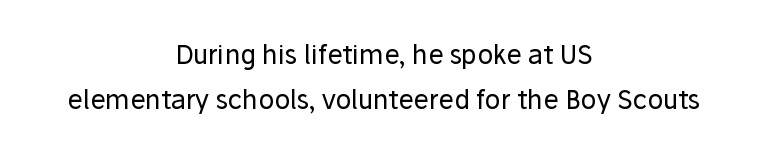
Stem width sits at or under what a default text font uses. Inter-character spacing is left at the font's built-in metrics. Decoration check: the copy has no underline. Visually the block forms a symmetrical silhouette, jagged on both flanks. These lines were composed using upright roman letters.
